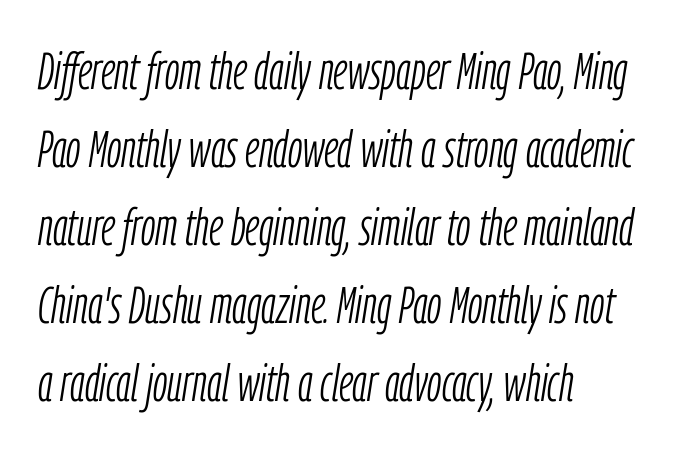
Slanted lettering throughout. Letter spacing: default. Underlining? Definitely not there. Stems and bowls with no extra thickness — not bold. Is there much room between lines? A standard amount, neither cramped nor airy. Horizontal alignment here is leftward, the default for most running prose.
